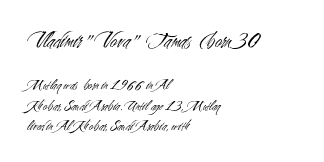
Q: Is the text bold? A: No.
Q: Is the text italic (slanted)? A: Yes.
Q: Is the text underlined? A: No.
Q: How is the paragraph aligned? A: Left-aligned.
Q: Is the spacing between letters normal or unusually wide? A: Normal.
Q: Is the spacing between lines tight, normal or loose? A: Normal.
Q: Which block of text is set in a larger size, the first (top) or the second (bottom)? A: The first (top) one.
